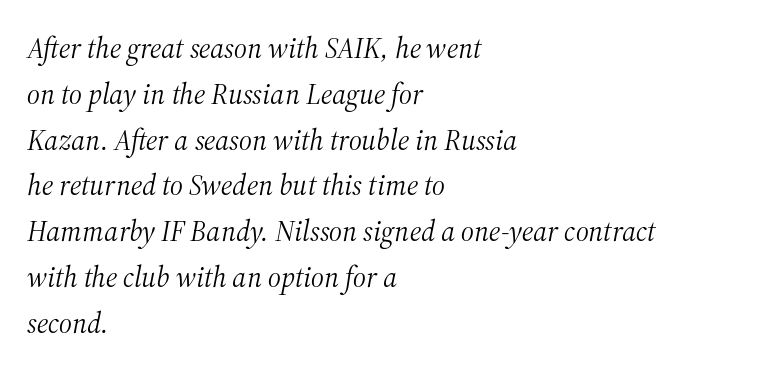
Q: Is the text bold? A: No.
Q: Is the text italic (slanted)? A: Yes, it leans right by about 12 degrees.
Q: Is the typeface a serif or a sans-serif typeface? A: Serif.
Q: Is the text underlined? A: No.
Q: How is the paragraph aligned? A: Left-aligned.
Q: Is the spacing between letters normal or unusually wide? A: Normal.
Q: Is the spacing between lines tight, normal or loose? A: Normal.
Q: Width (condensed, normal, or wide)? A: Normal.
Q: Stroke contrast? A: Medium.
Q: x-height? A: Medium.
Q: Monospaced? A: No.
